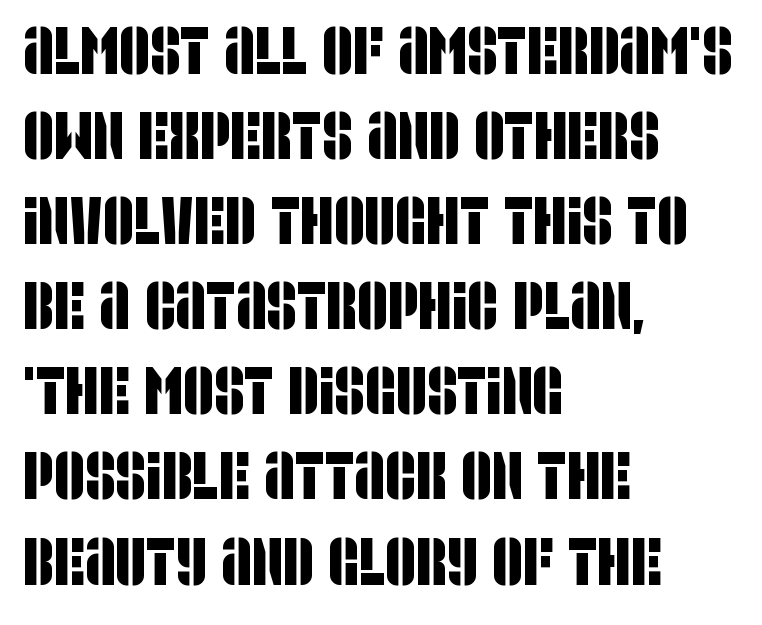
The image shows 67 px condensed sans-serif type; set left-aligned, normal line spacing (1.27x), normal letter spacing, not underlined; low stroke contrast and a large x-height.
